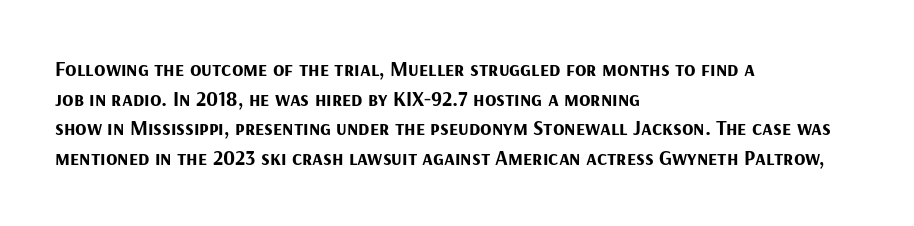
The vertical gap from one line to the next is medium. Beneath every word, the page is bare. Nothing unusual about the tracking: characters are spaced as the font intends. Its strokes are broad and dark, the hallmark of bold type. This sample uses an upright cut, with every glyph sitting square on the baseline. If you drew a ruler down the left edge, every line would touch it.
